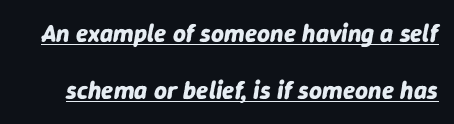
The image shows 25 px bold type, italic (leaning right); set loose line spacing (2.3x), normal letter spacing, underlined.
